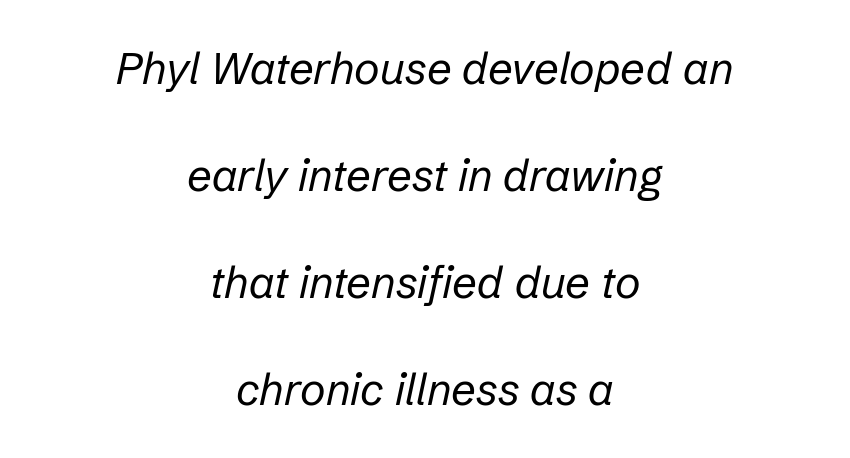
The image shows 44 px regular-weight type, italic (leaning right); set centered, loose line spacing (2.43x), normal letter spacing, not underlined; low stroke contrast and a medium x-height.
